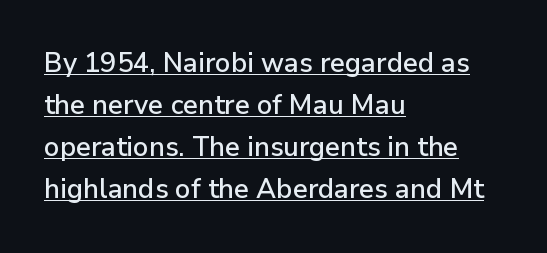
The image shows 27 px text type, upright; set left-aligned, normal line spacing (1.56x), normal letter spacing, underlined.
